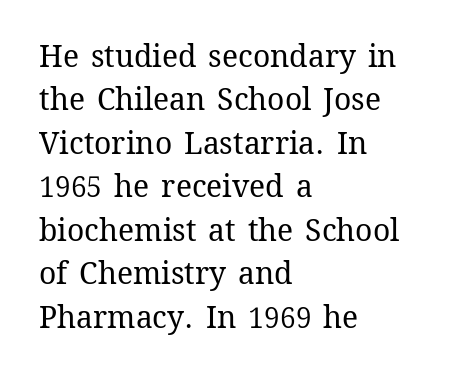
Q: Is the text bold? A: No.
Q: Is the text italic (slanted)? A: No, it is upright.
Q: Is the text underlined? A: No.
Q: How is the paragraph aligned? A: Left-aligned.
Q: Is the spacing between letters normal or unusually wide? A: Normal.
Q: Is the spacing between lines tight, normal or loose? A: Normal.
Q: Width (condensed, normal, or wide)? A: Normal.
Q: Stroke contrast? A: Medium.
Q: x-height? A: Medium.
Q: Monospaced? A: No.
